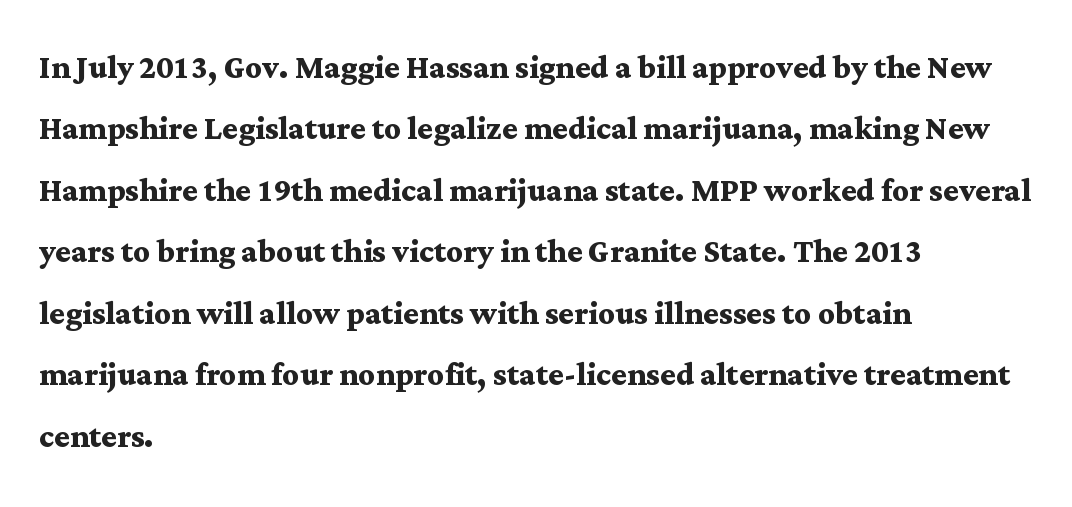
The image shows 41 px semibold, wide serif type, upright; set left-aligned, normal line spacing (1.5x), normal letter spacing, not underlined; medium stroke contrast and a medium x-height.
